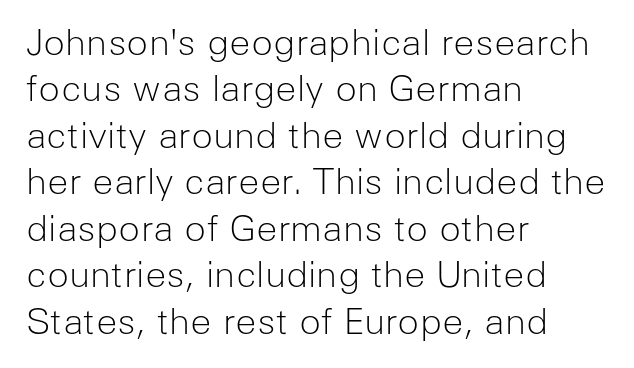
Honestly, the letter spacing is just normal — you wouldn't notice it. The characters are drawn with everyday or finer stroke widths. The line-height multiplier appears to be the usual default. Plain, unruled lines of type. Varying glyph widths throughout — classic text-font behaviour.
